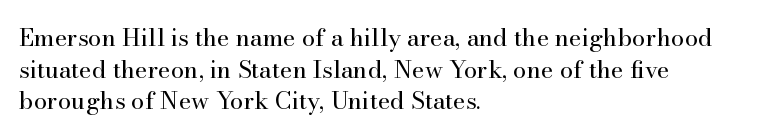
{"italic": "no", "bold": "no", "underline": "no", "align": "left", "line_spacing": "normal", "line_spacing_ratio": 1.32, "letter_spacing": "normal", "letter_spacing_em": 0.0, "glyph_px": 24}
